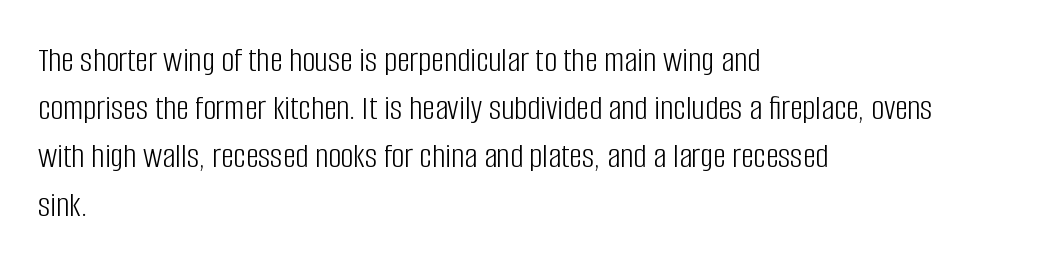
The letters advance in unequal steps, a hallmark of proportional type. Leftover space on each line is placed entirely after the last word. Check where the strokes stop: nothing finishes them off — pure sans. In terms of leading, this rendering sits right in the middle.
